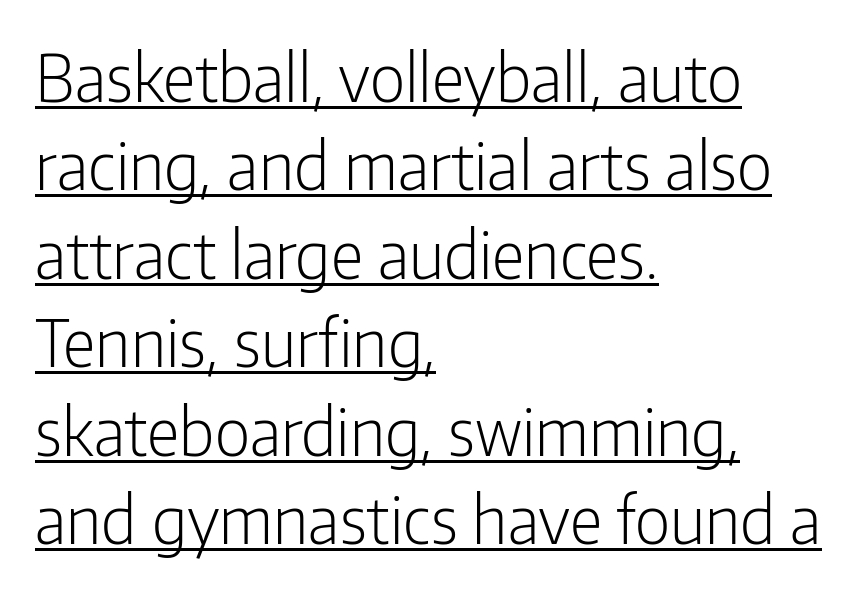
{"serif": "no", "italic": "no", "bold": "no", "weight": "light", "width": "condensed", "stroke_contrast": "low", "x_height": "medium", "monospaced": "no", "underline": "yes", "align": "left", "line_spacing": "normal", "line_spacing_ratio": 1.36, "letter_spacing": "normal", "letter_spacing_em": 0.0, "glyph_px": 65}
